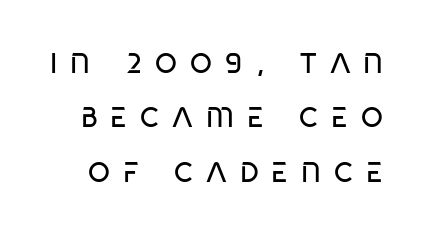
{"serif": "no", "bold": "no", "weight": "regular", "width": "condensed", "stroke_contrast": "low", "x_height": "large", "monospaced": "no", "underline": "no", "line_spacing": "loose", "line_spacing_ratio": 1.94, "letter_spacing": "wide", "letter_spacing_em": 0.46, "glyph_px": 28}
